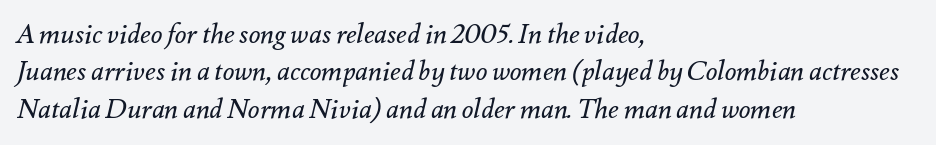
Q: Is the text bold? A: No.
Q: Is the text italic (slanted)? A: Yes, it leans right by about 12 degrees.
Q: Is the text underlined? A: No.
Q: How is the paragraph aligned? A: Left-aligned.
Q: Is the spacing between letters normal or unusually wide? A: Normal.
Q: Is the spacing between lines tight, normal or loose? A: Normal.
